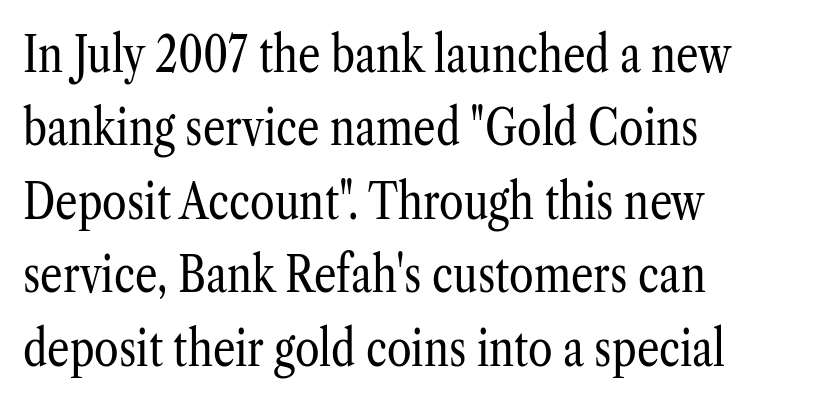
Interline gaps are of average width in this sample. Quick note: underline off. In terms of posture, this sample is upright. A student would call this left alignment; a typographer would say flush left, rag right.
